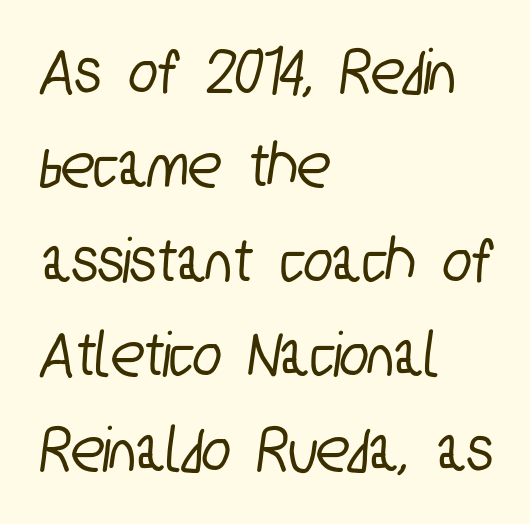
{"serif": "no", "width": "condensed", "stroke_contrast": "low", "x_height": "medium", "monospaced": "no", "underline": "no", "align": "left", "line_spacing": "normal", "line_spacing_ratio": 1.41, "letter_spacing": "normal", "letter_spacing_em": 0.0, "glyph_px": 67}
